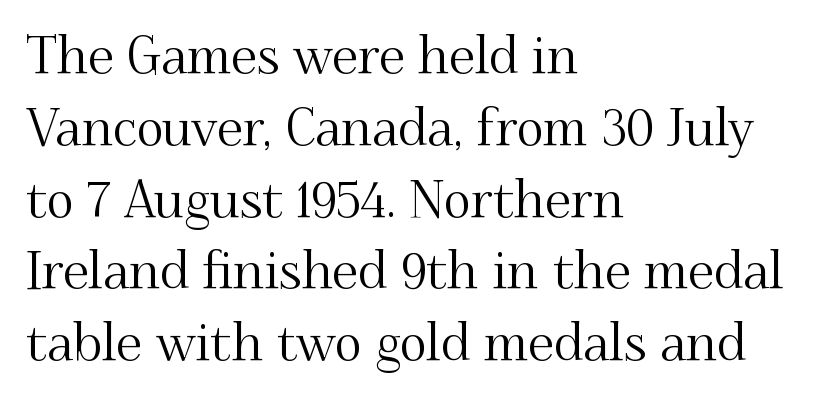
The rendering uses natural spacing where letterforms have individual widths. The font's upright variant was chosen for this text. Every row of glyphs begins at an identical x-position on the left. Does the type have serifs? Yes, each stem ends in a small foot. Is the letter spacing exaggerated? No — it looks like the ordinary default. Bare-footed words on every line.
